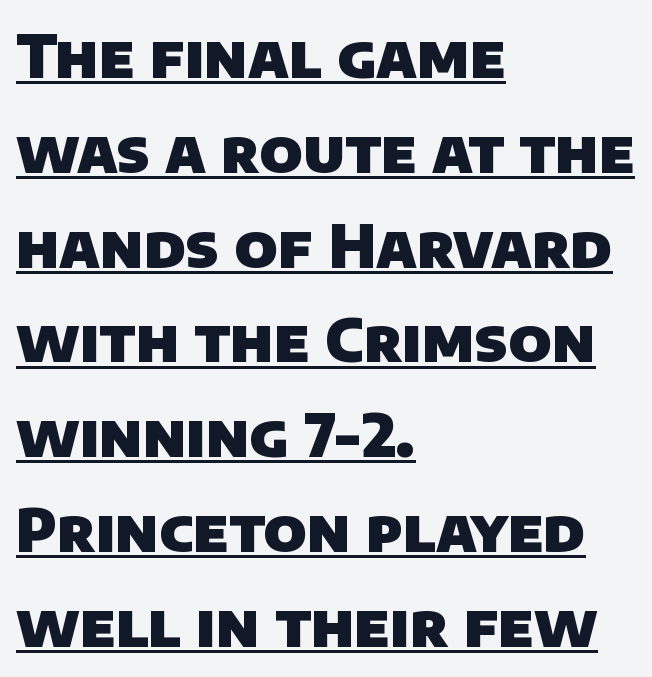
The image shows 60 px heavy sans-serif type; set left-aligned, normal line spacing (1.58x), normal letter spacing, underlined; low stroke contrast and a large x-height.
